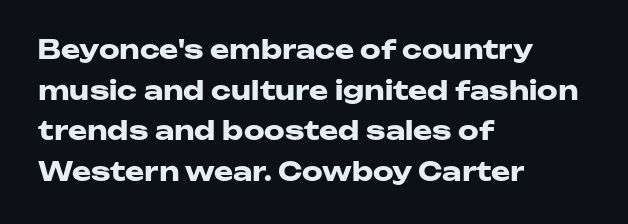
{"italic": "no", "bold": "yes", "underline": "no", "align": "left", "line_spacing": "normal", "line_spacing_ratio": 1.56, "letter_spacing": "normal", "letter_spacing_em": 0.0, "glyph_px": 26}
